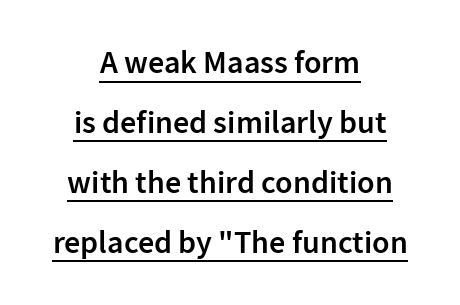
Q: Is the text bold? A: Semi-bold.
Q: Is the text italic (slanted)? A: No, it is upright.
Q: Is the typeface a serif or a sans-serif typeface? A: Sans-serif.
Q: Is the text underlined? A: Yes.
Q: How is the paragraph aligned? A: Centered.
Q: Is the spacing between letters normal or unusually wide? A: Normal.
Q: Width (condensed, normal, or wide)? A: Normal.
Q: Stroke contrast? A: Low.
Q: x-height? A: Medium.
Q: Monospaced? A: No.
